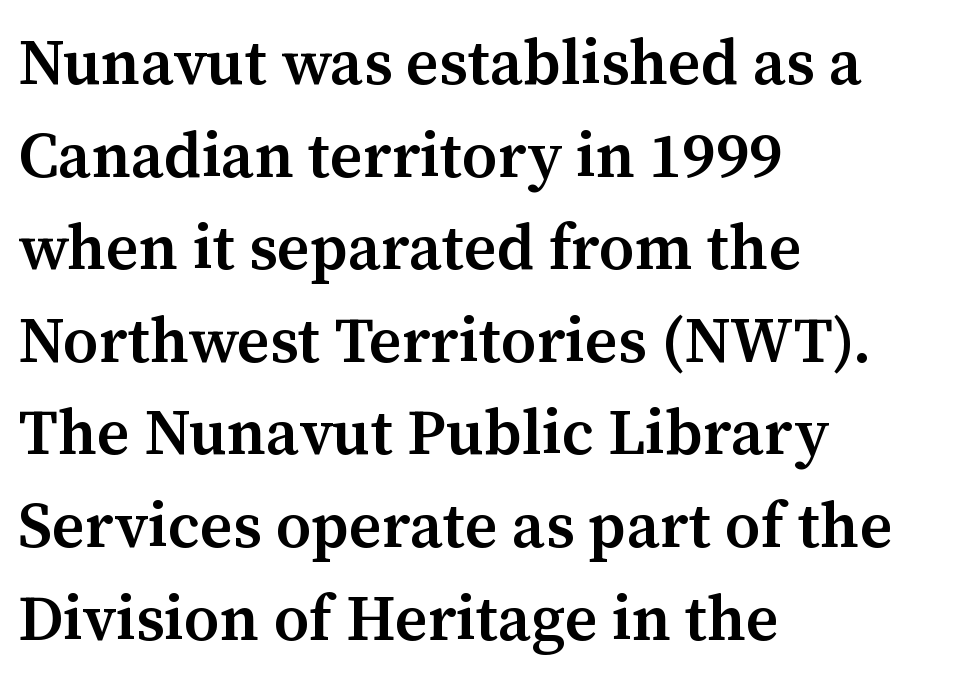
Q: Is the text bold? A: Semi-bold.
Q: Is the text italic (slanted)? A: No, it is upright.
Q: Is the typeface a serif or a sans-serif typeface? A: Serif.
Q: Is the text underlined? A: No.
Q: How is the paragraph aligned? A: Left-aligned.
Q: Is the spacing between letters normal or unusually wide? A: Normal.
Q: Is the spacing between lines tight, normal or loose? A: Normal.
Q: Width (condensed, normal, or wide)? A: Normal.
Q: Stroke contrast? A: Medium.
Q: x-height? A: Medium.
Q: Monospaced? A: No.
